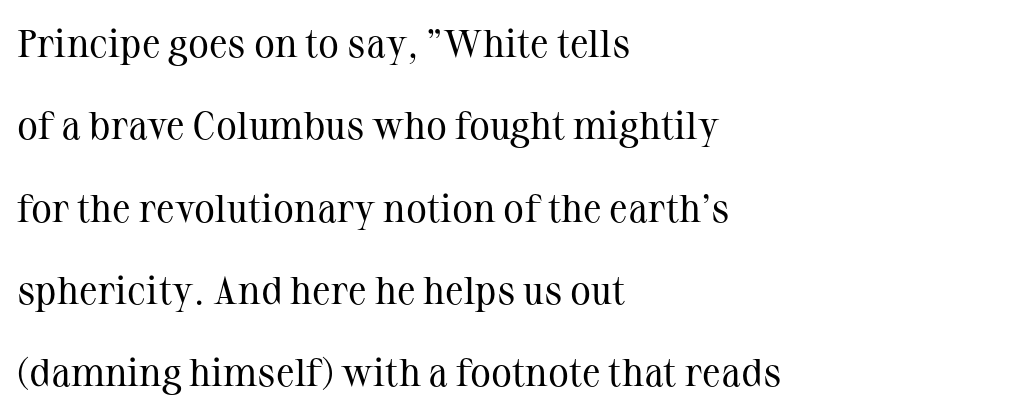
{"serif": "yes", "italic": "no", "bold": "no", "weight": "regular", "width": "normal", "stroke_contrast": "medium", "x_height": "medium", "monospaced": "no", "underline": "no", "align": "left", "line_spacing": "loose", "line_spacing_ratio": 2.11, "letter_spacing": "normal", "letter_spacing_em": 0.0, "glyph_px": 39}
